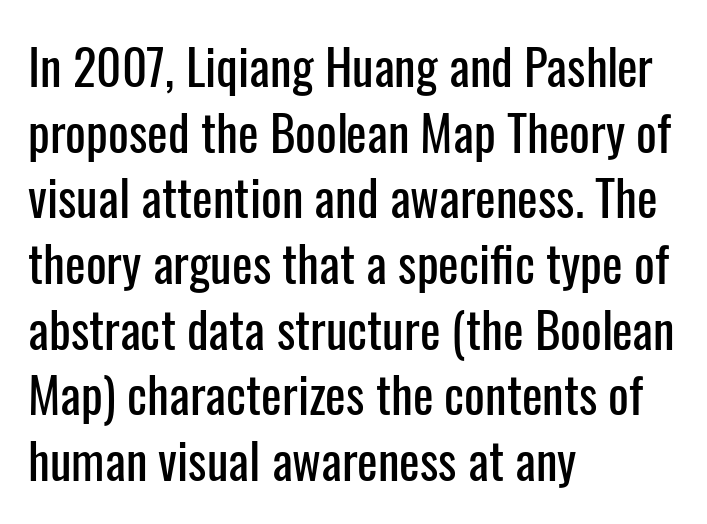
Descender tails drop into unmarked territory. Serif or sans? Sans — the stroke terminals are bare. This sample uses an upright cut, with every glyph sitting square on the baseline. The letters advance in unequal steps, a hallmark of proportional type. Layout note: lines flush left. Default kerning and tracking; the words read as compact shapes.
